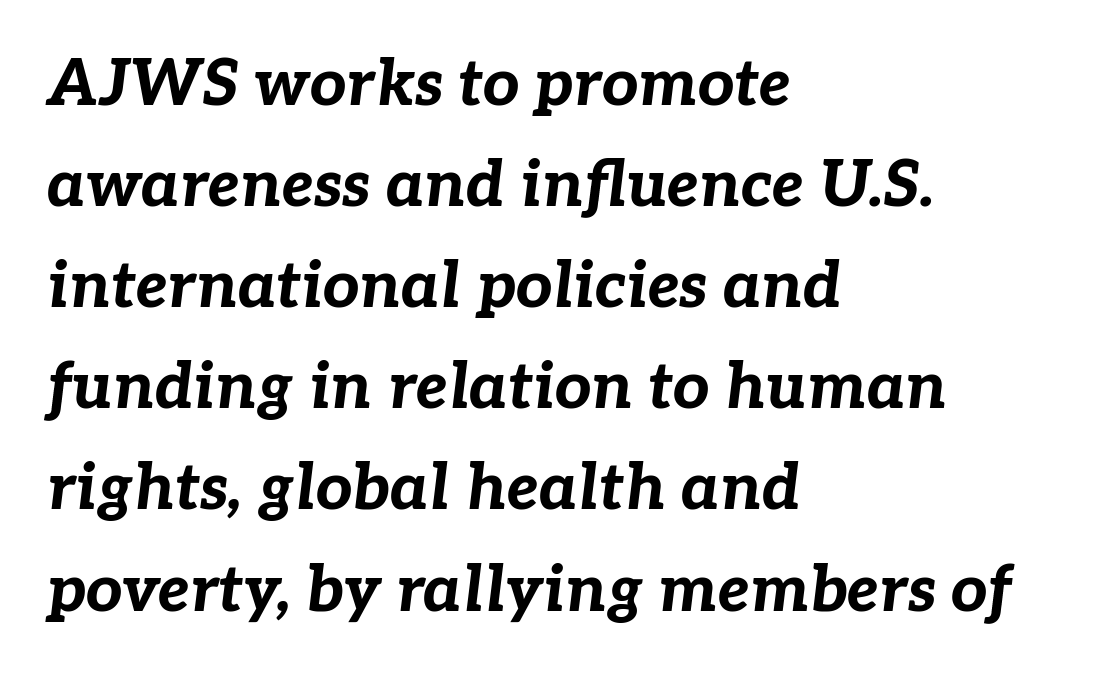
A typesetter would call this zero additional tracking. Check under the words: just untouched page. These words are printed bold, with thick strokes throughout. Summary of vertical rhythm: regular, with standard interline spacing.
